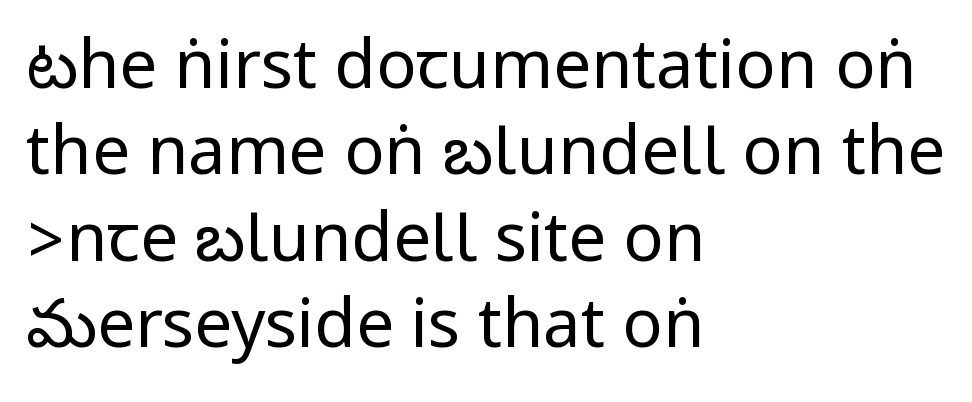
Q: Is the text bold? A: No.
Q: Is the text italic (slanted)? A: No, it is upright.
Q: Is the typeface a serif or a sans-serif typeface? A: Sans-serif.
Q: Is the text underlined? A: No.
Q: How is the paragraph aligned? A: Left-aligned.
Q: Is the spacing between letters normal or unusually wide? A: Normal.
Q: Is the spacing between lines tight, normal or loose? A: Normal.
Q: Width (condensed, normal, or wide)? A: Condensed.
Q: Stroke contrast? A: Low.
